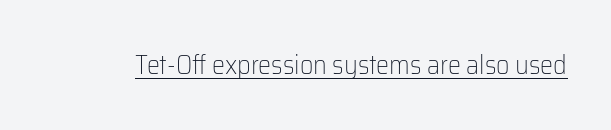
{"italic": "no", "bold": "no", "underline": "yes", "letter_spacing": "normal", "letter_spacing_em": 0.0, "glyph_px": 26}
